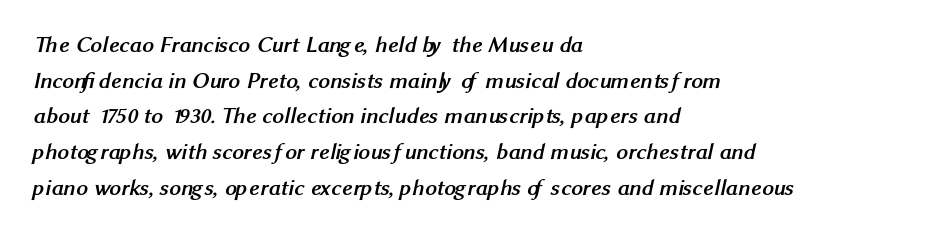
Q: Is the text bold? A: Yes.
Q: Is the text underlined? A: No.
Q: How is the paragraph aligned? A: Left-aligned.
Q: Is the spacing between letters normal or unusually wide? A: Normal.
Q: Is the spacing between lines tight, normal or loose? A: Normal.
